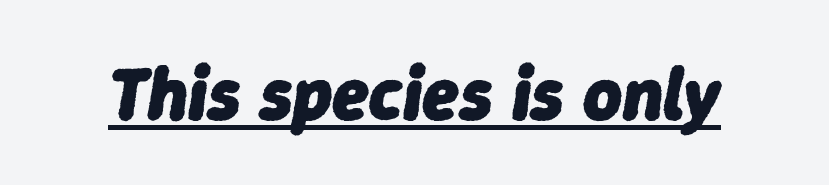
Q: Is the text bold? A: Yes.
Q: Is the text italic (slanted)? A: Yes, it leans right by about 9 degrees.
Q: Is the text underlined? A: Yes.
Q: Is the spacing between letters normal or unusually wide? A: Normal.
Q: Width (condensed, normal, or wide)? A: Normal.
Q: Stroke contrast? A: Low.
Q: x-height? A: Medium.
Q: Monospaced? A: No.
